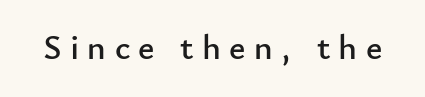
Q: Is the text italic (slanted)? A: No, it is upright.
Q: Is the typeface a serif or a sans-serif typeface? A: Sans-serif.
Q: Is the text underlined? A: No.
Q: Is the spacing between letters normal or unusually wide? A: Unusually wide.
Q: Width (condensed, normal, or wide)? A: Normal.
Q: Stroke contrast? A: Low.
Q: x-height? A: Small.
Q: Monospaced? A: No.
